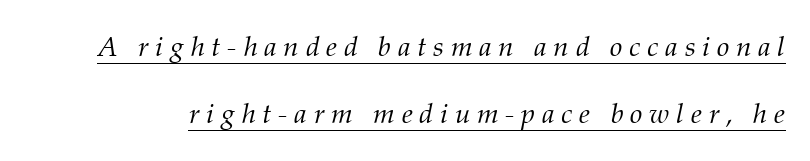
Here the glyphs are tracked loosely, breaking word shapes into spaced letters. The passage shown stacks its lines with a broad gap. Spacing verdict: proportional, widths tailored to each character. The rendering shows small feet on the letterforms — a serif design.
